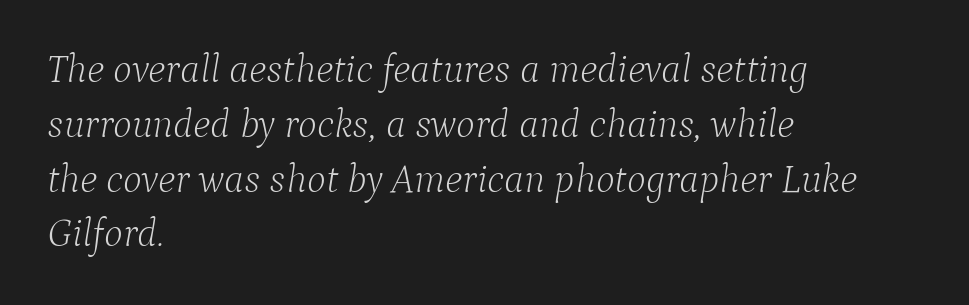
The image shows 40 px light serif type, italic (leaning right); set left-aligned, normal line spacing (1.37x), normal letter spacing, not underlined; low stroke contrast and a medium x-height.
